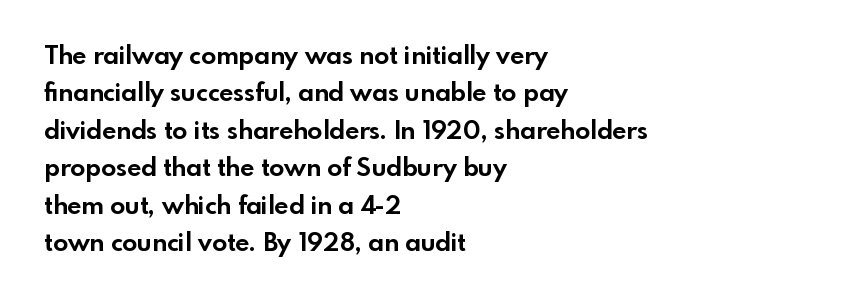
Baseline-to-baseline distance is the conventional proportion of letter height. The typesetter chose a ragged-right arrangement here. The zone under the glyphs is completely vacant. Typesetter's note: full bold, strokes at maximum text heaviness. In terms of posture, this sample is upright. The horizontal fit of the characters is conventional and even.
